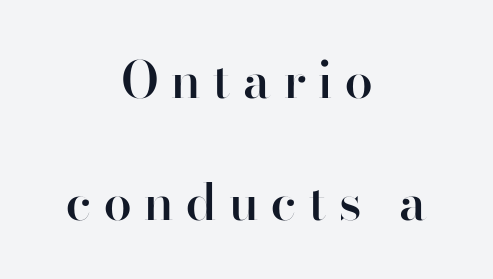
The setting favours the middle, as headings and verse often do. Beneath every word, the page is bare. Compared with an ordinary text face, these strokes are moderately heavier — a semibold. The lines are spread far apart with generous leading. The tracking reads as deliberately expanded to a designer's eye.
